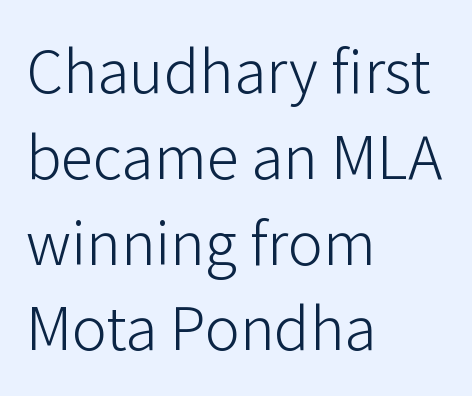
Regular leading. Quick note: not italic, upright. Here the glyphs are tracked normally, forming tight word shapes. Unlike a traditional serif, this face leaves its strokes unadorned. Compared with a typical body face, this is equally light or lighter still. The typesetter chose a ragged-right arrangement here.
